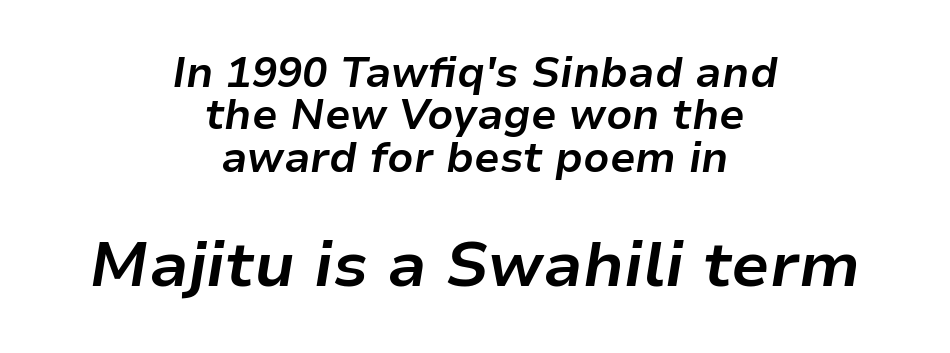
{"italic": "yes", "lean": "right", "slant_degrees": 9, "bold": "yes", "weight": "bold", "width": "normal", "stroke_contrast": "low", "x_height": "medium", "monospaced": "no", "underline": "no", "align": "center", "line_spacing": "tight", "line_spacing_ratio": 1.01, "letter_spacing": "normal", "letter_spacing_em": 0.0, "larger_block": "second", "size_ratio": 1.5, "glyph_px": 63}
